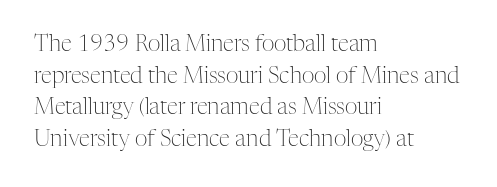
The image shows 22 px text type, upright; set left-aligned, normal line spacing (1.44x), normal letter spacing, not underlined.
